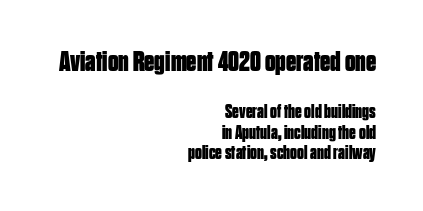
The image shows 29 px bold, condensed sans-serif type, upright; set right-aligned, tight line spacing (1.09x), normal letter spacing, not underlined; the first (top) block is 1.53x larger; low stroke contrast and a large x-height.
